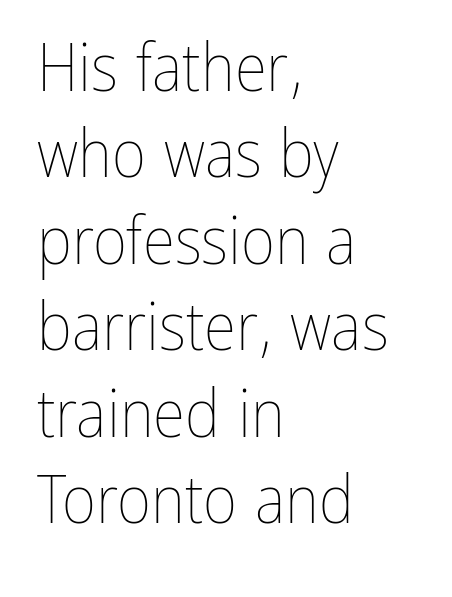
{"italic": "no", "bold": "no", "weight": "thin", "width": "condensed", "stroke_contrast": "low", "x_height": "medium", "monospaced": "no", "underline": "no", "align": "left", "line_spacing": "normal", "line_spacing_ratio": 1.31, "letter_spacing": "normal", "letter_spacing_em": 0.0, "glyph_px": 66}
